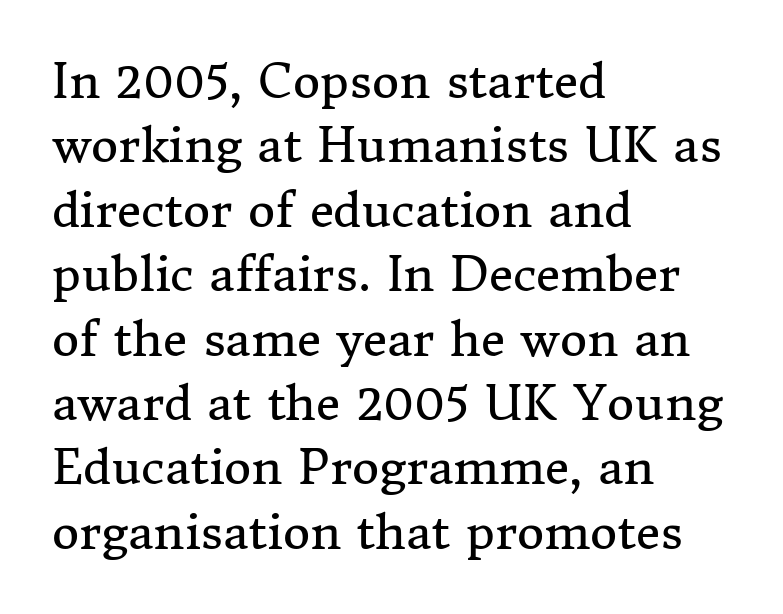
Q: Is the text bold? A: No.
Q: Is the text italic (slanted)? A: No, it is upright.
Q: Is the typeface a serif or a sans-serif typeface? A: Serif.
Q: Is the text underlined? A: No.
Q: How is the paragraph aligned? A: Left-aligned.
Q: Is the spacing between letters normal or unusually wide? A: Normal.
Q: Is the spacing between lines tight, normal or loose? A: Normal.
Q: Width (condensed, normal, or wide)? A: Normal.
Q: Stroke contrast? A: Medium.
Q: x-height? A: Medium.
Q: Monospaced? A: No.
